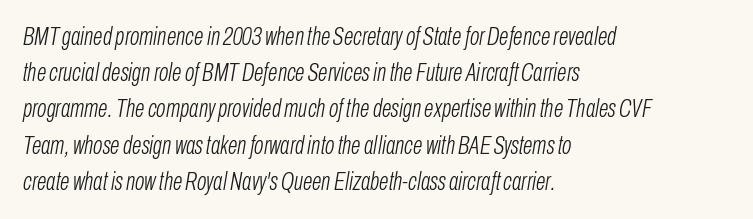
The image shows 25 px text type, italic (leaning right); set left-aligned, normal line spacing (1.45x), normal letter spacing, not underlined.
